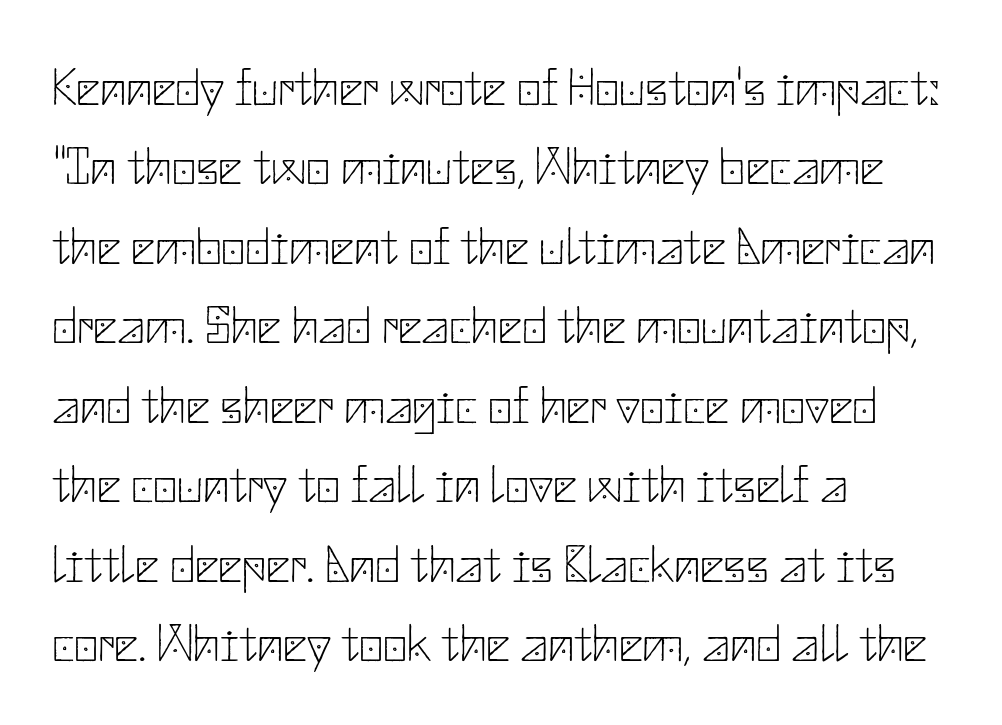
The image shows 53 px thin sans-serif type, upright; set left-aligned, normal line spacing (1.5x), normal letter spacing, not underlined; low stroke contrast and a small x-height.
